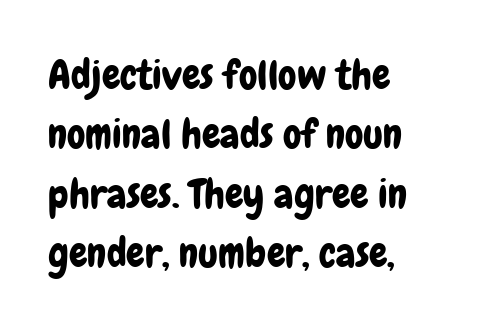
{"serif": "no", "italic": "no", "width": "condensed", "stroke_contrast": "low", "x_height": "medium", "monospaced": "no", "underline": "no", "align": "left", "line_spacing": "normal", "line_spacing_ratio": 1.45, "letter_spacing": "normal", "letter_spacing_em": 0.0, "glyph_px": 41}
